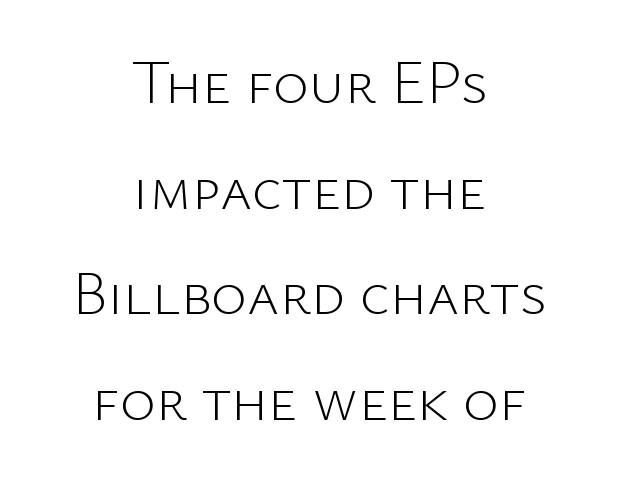
Do the letters lean? They stand straight. Character widths vary here, with narrow letters taking less room than wide ones. Heaviness? Minimal to ordinary, like unemphasized prose. Characters follow at the spacing the type designer built in. Descender tails drop into unmarked territory. The lines are quadded center.
